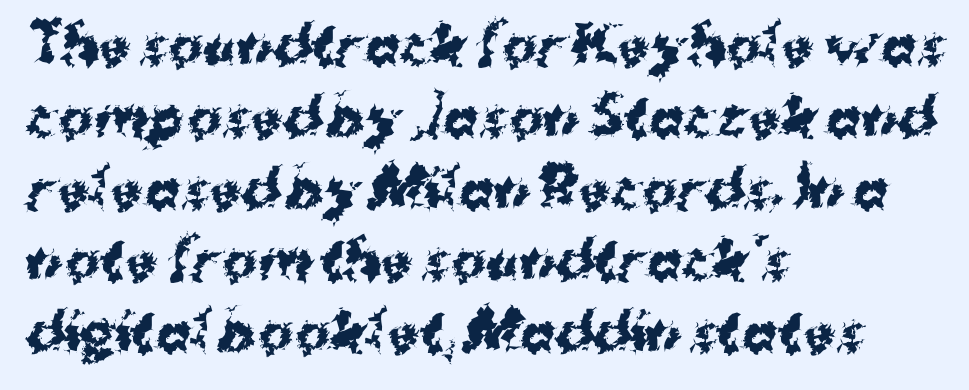
Q: Is the text bold? A: Yes.
Q: Is the text italic (slanted)? A: Yes.
Q: Is the typeface a serif or a sans-serif typeface? A: Sans-serif.
Q: Is the text underlined? A: No.
Q: How is the paragraph aligned? A: Left-aligned.
Q: Is the spacing between letters normal or unusually wide? A: Normal.
Q: Is the spacing between lines tight, normal or loose? A: Normal.
Q: Width (condensed, normal, or wide)? A: Normal.
Q: Stroke contrast? A: Medium.
Q: x-height? A: Medium.
Q: Monospaced? A: No.
